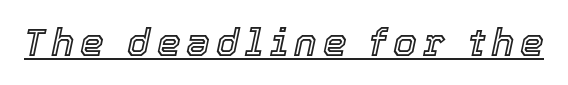
An italicized treatment has been applied to the whole sample. Varying glyph widths throughout — classic text-font behaviour. These characters rest on top of a visible drawn line.
